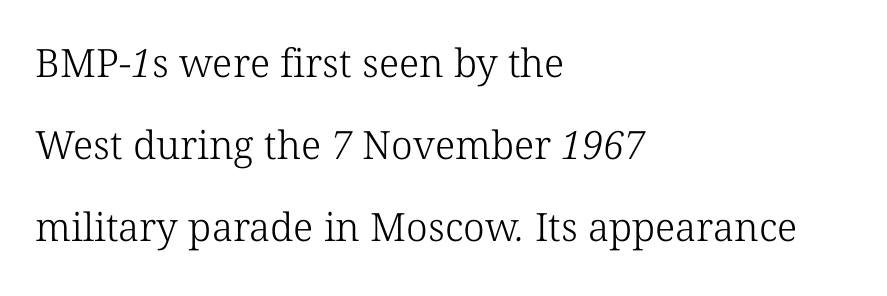
The characters display serif detailing at their extremities. This sample is left-justified, so line endings fall wherever the words run out. The rendering uses a large line-height, opening up the rows. Ink coverage per letter is moderate at most.
